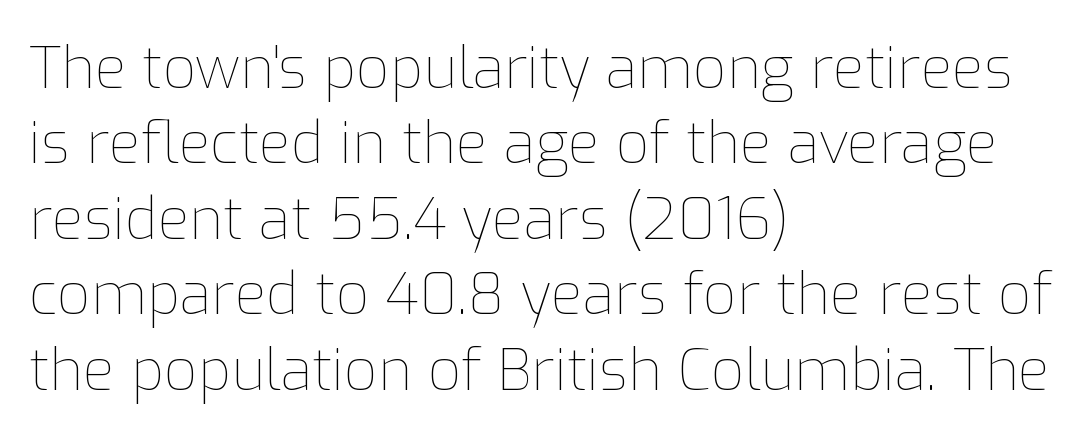
{"italic": "no", "bold": "no", "weight": "thin", "width": "normal", "stroke_contrast": "low", "x_height": "medium", "monospaced": "no", "underline": "no", "align": "left", "line_spacing": "normal", "line_spacing_ratio": 1.3, "letter_spacing": "normal", "letter_spacing_em": 0.0, "glyph_px": 58}
